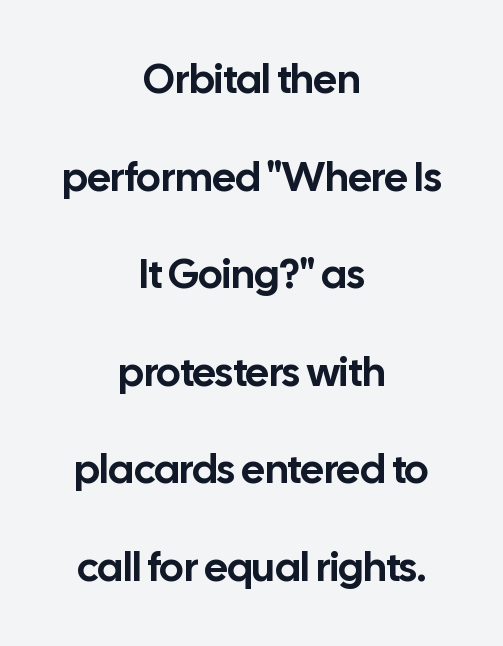
The image shows 41 px sans-serif type, upright; set centered, loose line spacing (2.38x), normal letter spacing, not underlined; low stroke contrast and a medium x-height.
